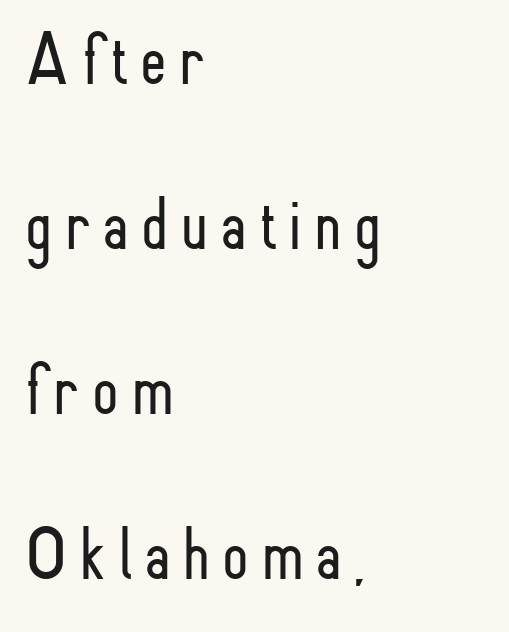
{"serif": "no", "italic": "no", "bold": "no", "weight": "light", "width": "condensed", "stroke_contrast": "low", "x_height": "small", "monospaced": "no", "underline": "no", "align": "left", "line_spacing": "loose", "line_spacing_ratio": 2.17, "glyph_px": 76}
